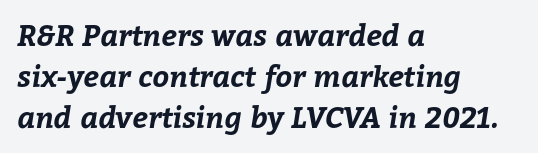
{"bold": "yes", "weight": "bold", "width": "normal", "stroke_contrast": "low", "x_height": "medium", "monospaced": "no", "underline": "no", "align": "left", "line_spacing": "normal", "line_spacing_ratio": 1.41, "letter_spacing": "normal", "letter_spacing_em": 0.0, "glyph_px": 29}
